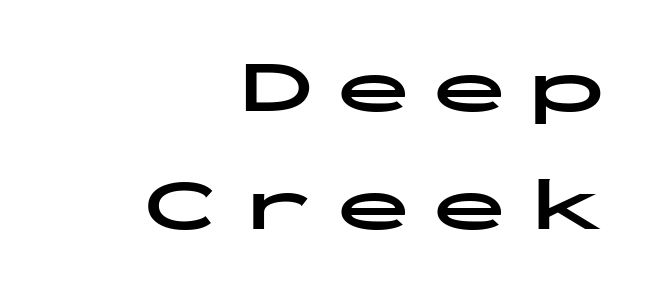
{"serif": "no", "italic": "no", "bold": "yes", "weight": "bold", "width": "wide", "stroke_contrast": "low", "x_height": "medium", "monospaced": "yes", "underline": "no", "align": "right", "line_spacing": "normal", "line_spacing_ratio": 1.58, "letter_spacing": "wide", "letter_spacing_em": 0.29, "glyph_px": 75}
